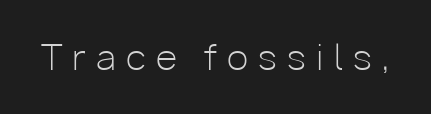
The image shows 35 px light sans-serif type, upright; set unusually wide letter spacing (+0.29 em), not underlined; low stroke contrast and a medium x-height.
